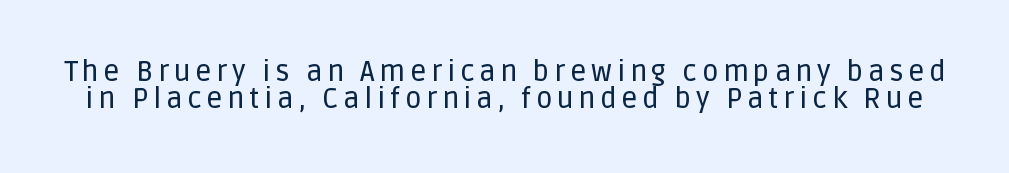
{"serif": "no", "italic": "no", "width": "normal", "stroke_contrast": "low", "x_height": "large", "monospaced": "no", "underline": "no", "line_spacing": "tight", "line_spacing_ratio": 0.97, "glyph_px": 28}
